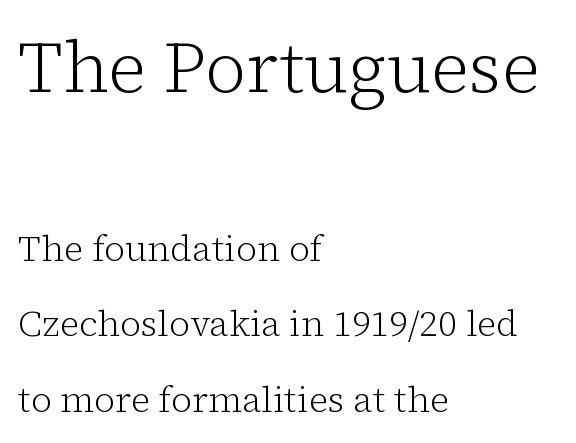
{"serif": "yes", "italic": "no", "bold": "no", "weight": "light", "width": "normal", "stroke_contrast": "low", "x_height": "medium", "monospaced": "no", "underline": "no", "align": "left", "line_spacing": "loose", "line_spacing_ratio": 2.09, "letter_spacing": "normal", "letter_spacing_em": 0.0, "larger_block": "first", "size_ratio": 1.97, "glyph_px": 71}
